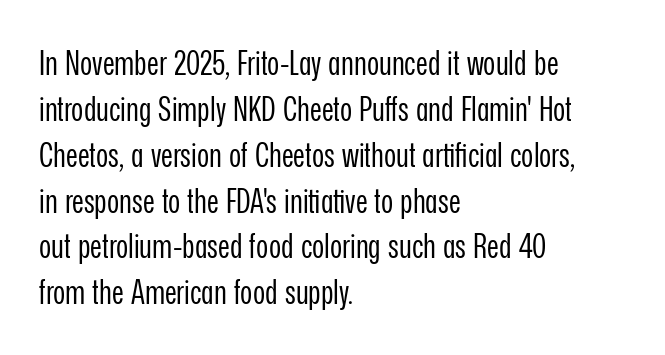
The image shows 33 px regular-weight, condensed sans-serif type, upright; set left-aligned, normal line spacing (1.39x), normal letter spacing, not underlined; low stroke contrast and a medium x-height.
